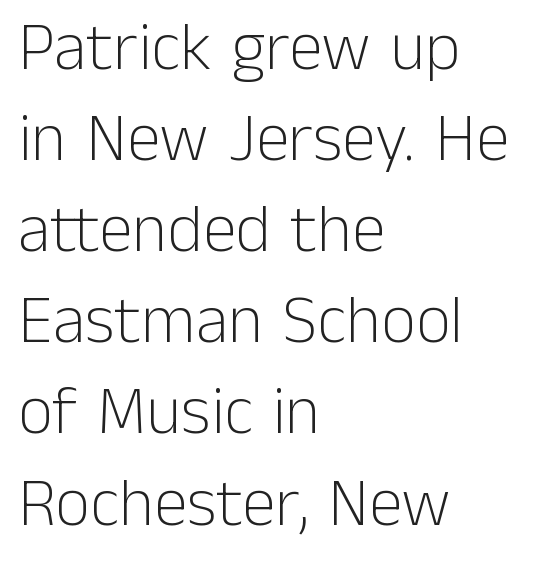
Q: Is the text bold? A: No.
Q: Is the text italic (slanted)? A: No, it is upright.
Q: Is the typeface a serif or a sans-serif typeface? A: Sans-serif.
Q: Is the text underlined? A: No.
Q: How is the paragraph aligned? A: Left-aligned.
Q: Is the spacing between letters normal or unusually wide? A: Normal.
Q: Is the spacing between lines tight, normal or loose? A: Normal.
Q: Width (condensed, normal, or wide)? A: Normal.
Q: Stroke contrast? A: Low.
Q: x-height? A: Medium.
Q: Monospaced? A: No.
